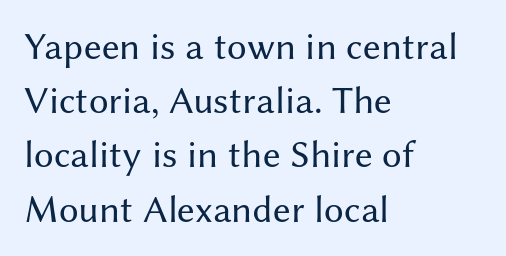
{"serif": "no", "italic": "no", "bold": "no", "weight": "regular", "width": "normal", "stroke_contrast": "medium", "x_height": "medium", "monospaced": "no", "underline": "no", "align": "left", "line_spacing": "normal", "line_spacing_ratio": 1.39, "letter_spacing": "normal", "letter_spacing_em": 0.0, "glyph_px": 39}
